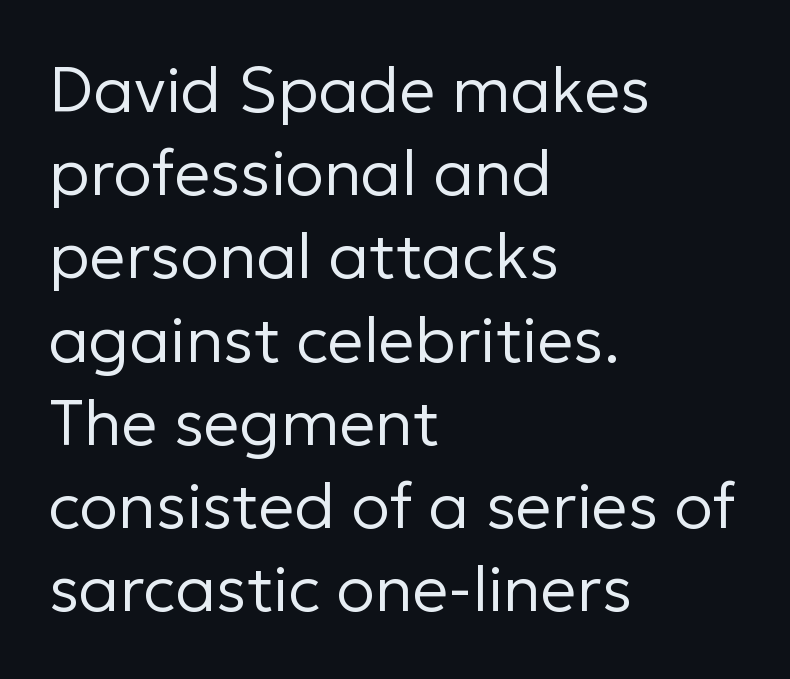
Glyph-to-glyph distance matches everyday printed text. The passage shown is typeset with a sans-serif family. Quick note: underline off. The passage shown is typed in a proportional face where columns would drift.
